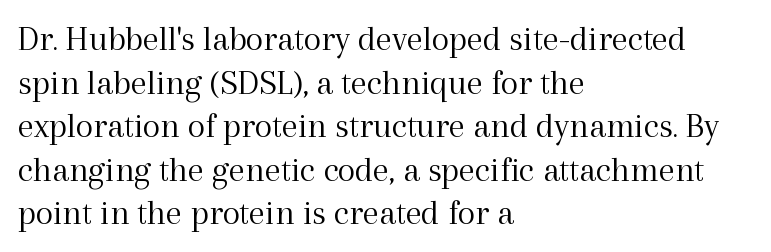
These glyphs show unthickened strokes, regular width or finer. Look at the tracking — it's just the regular setting, nothing added. To sum up the face: it has serifs. The lines are quadded left. The lettering stays uniformly vertical, giving the passage a roman look. Is this a fixed-width face? No — the glyphs have proportional, varying widths.
